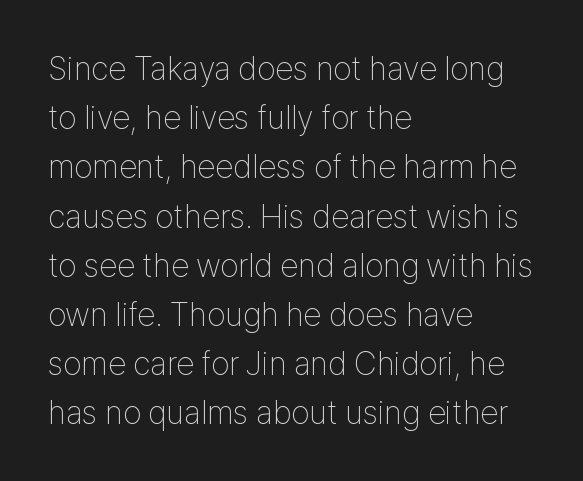
Q: Is the text bold? A: No.
Q: Is the text italic (slanted)? A: No, it is upright.
Q: Is the typeface a serif or a sans-serif typeface? A: Sans-serif.
Q: Is the text underlined? A: No.
Q: How is the paragraph aligned? A: Left-aligned.
Q: Is the spacing between letters normal or unusually wide? A: Normal.
Q: Is the spacing between lines tight, normal or loose? A: Normal.
Q: Width (condensed, normal, or wide)? A: Condensed.
Q: Stroke contrast? A: Low.
Q: x-height? A: Medium.
Q: Monospaced? A: No.
